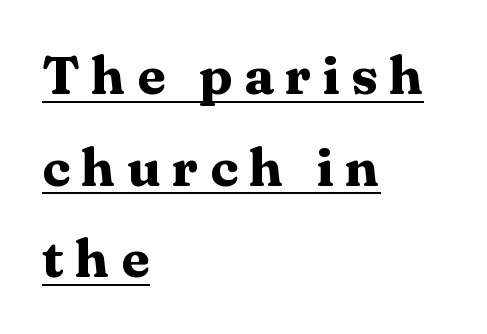
The image shows 53 px heavy, wide serif type, upright; set left-aligned, line spacing 1.73x, unusually wide letter spacing (+0.21 em), underlined; medium stroke contrast and a medium x-height.
